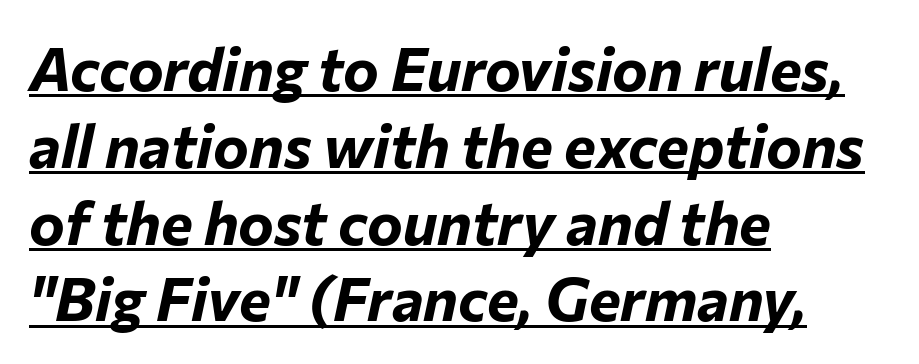
Q: Is the text bold? A: Yes.
Q: Is the text italic (slanted)? A: Yes, it leans right by about 12 degrees.
Q: Is the text underlined? A: Yes.
Q: How is the paragraph aligned? A: Left-aligned.
Q: Is the spacing between letters normal or unusually wide? A: Normal.
Q: Is the spacing between lines tight, normal or loose? A: Normal.
Q: Width (condensed, normal, or wide)? A: Normal.
Q: Stroke contrast? A: Low.
Q: x-height? A: Medium.
Q: Monospaced? A: No.
